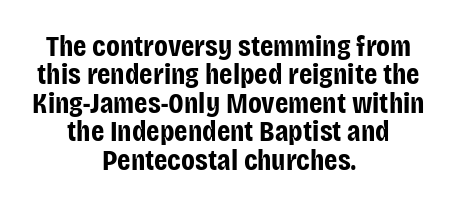
Is there any slant? The stems are plumb. Is this a sans? Yes — the strokes have no serifs. The whitespace from short lines is split evenly between both sides. One glance says dense: line gaps are narrower than usual.
